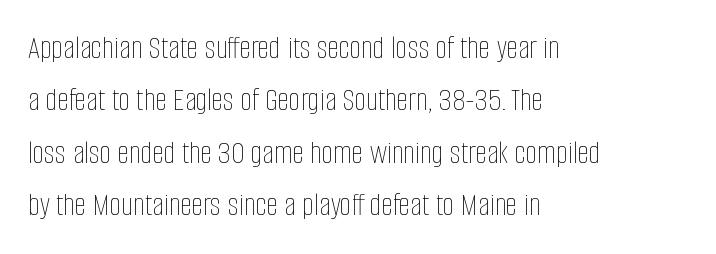
{"italic": "no", "bold": "no", "weight": "thin", "width": "condensed", "stroke_contrast": "low", "x_height": "large", "monospaced": "no", "underline": "no", "align": "left", "line_spacing": "normal", "line_spacing_ratio": 1.59, "letter_spacing": "normal", "letter_spacing_em": 0.0, "glyph_px": 33}
